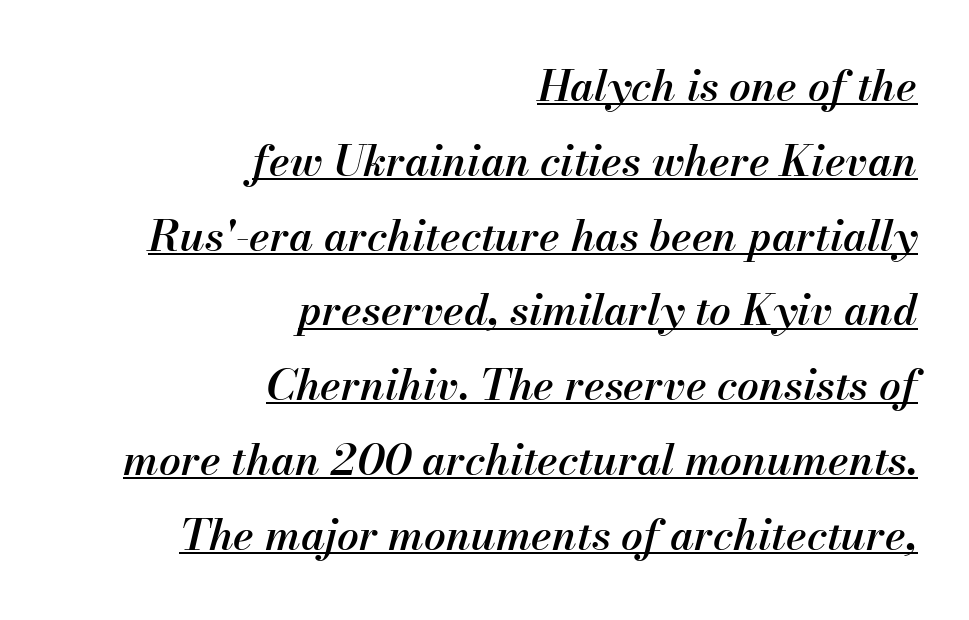
Q: Is the text bold? A: Semi-bold.
Q: Is the text italic (slanted)? A: Yes, it leans right by about 13 degrees.
Q: Is the text underlined? A: Yes.
Q: How is the paragraph aligned? A: Right-aligned.
Q: Is the spacing between letters normal or unusually wide? A: Normal.
Q: Width (condensed, normal, or wide)? A: Normal.
Q: Stroke contrast? A: Medium.
Q: x-height? A: Small.
Q: Monospaced? A: No.
